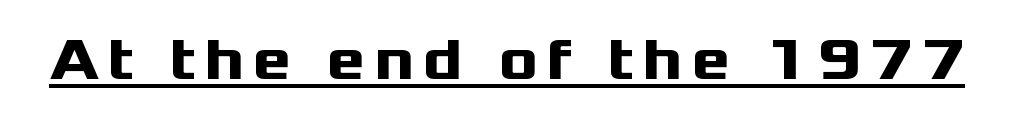
The image shows 59 px heavy, wide sans-serif type, upright; set underlined; medium stroke contrast and a medium x-height.
